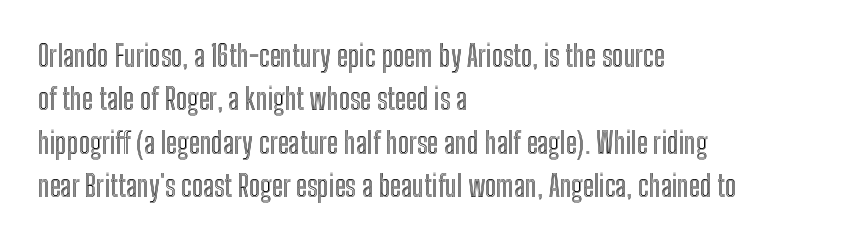
Q: Is the text italic (slanted)? A: No, it is upright.
Q: Is the text underlined? A: No.
Q: How is the paragraph aligned? A: Left-aligned.
Q: Is the spacing between letters normal or unusually wide? A: Normal.
Q: Is the spacing between lines tight, normal or loose? A: Normal.
Q: Width (condensed, normal, or wide)? A: Condensed.
Q: x-height? A: Medium.
Q: Monospaced? A: No.
